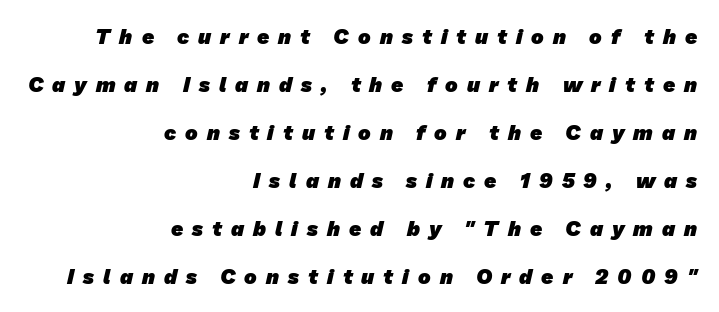
The image shows 21 px bold type; set right-aligned, loose line spacing (2.29x), unusually wide letter spacing (+0.43 em), not underlined.
